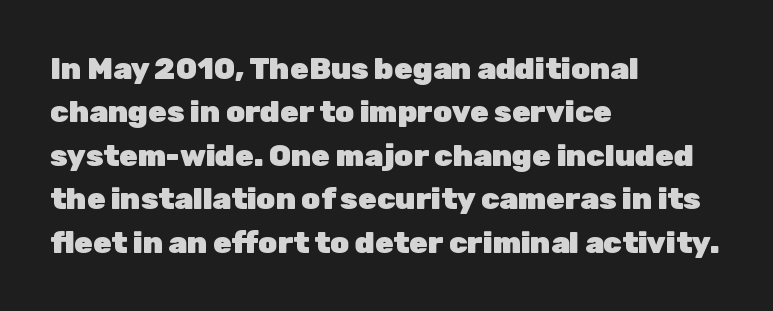
The image shows 30 px heavy sans-serif type, upright; set left-aligned, normal line spacing (1.45x), normal letter spacing, not underlined; low stroke contrast and a medium x-height.
